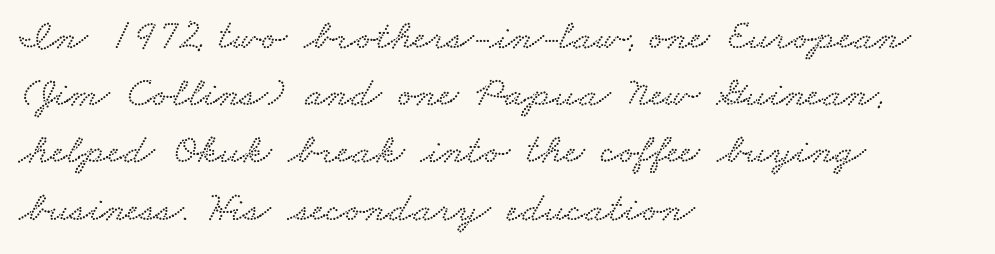
Q: Is the text underlined? A: No.
Q: How is the paragraph aligned? A: Left-aligned.
Q: Is the spacing between letters normal or unusually wide? A: Normal.
Q: Is the spacing between lines tight, normal or loose? A: Normal.
Q: Width (condensed, normal, or wide)? A: Wide.
Q: Stroke contrast? A: Low.
Q: x-height? A: Small.
Q: Monospaced? A: No.
